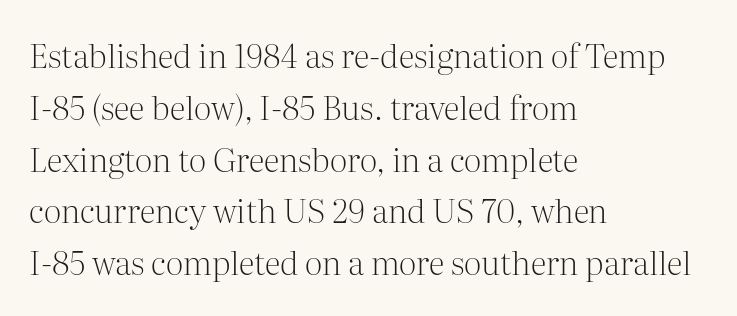
Q: Is the text bold? A: No.
Q: Is the text italic (slanted)? A: No, it is upright.
Q: Is the typeface a serif or a sans-serif typeface? A: Serif.
Q: Is the text underlined? A: No.
Q: How is the paragraph aligned? A: Left-aligned.
Q: Is the spacing between letters normal or unusually wide? A: Normal.
Q: Is the spacing between lines tight, normal or loose? A: Normal.
Q: Width (condensed, normal, or wide)? A: Normal.
Q: Stroke contrast? A: Medium.
Q: x-height? A: Medium.
Q: Monospaced? A: No.
